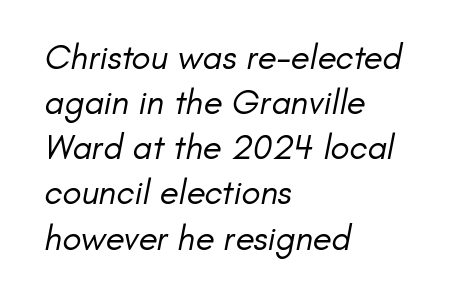
The image shows 35 px regular-weight sans-serif type; set left-aligned, normal line spacing (1.29x), normal letter spacing, not underlined; low stroke contrast and a small x-height.
